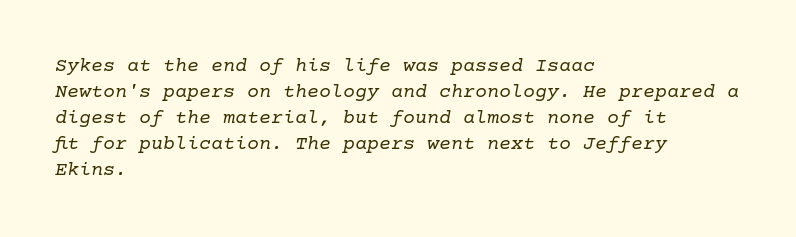
The image shows 20 px text type, italic (leaning right); set left-aligned, normal line spacing (1.3x), normal letter spacing, not underlined.
